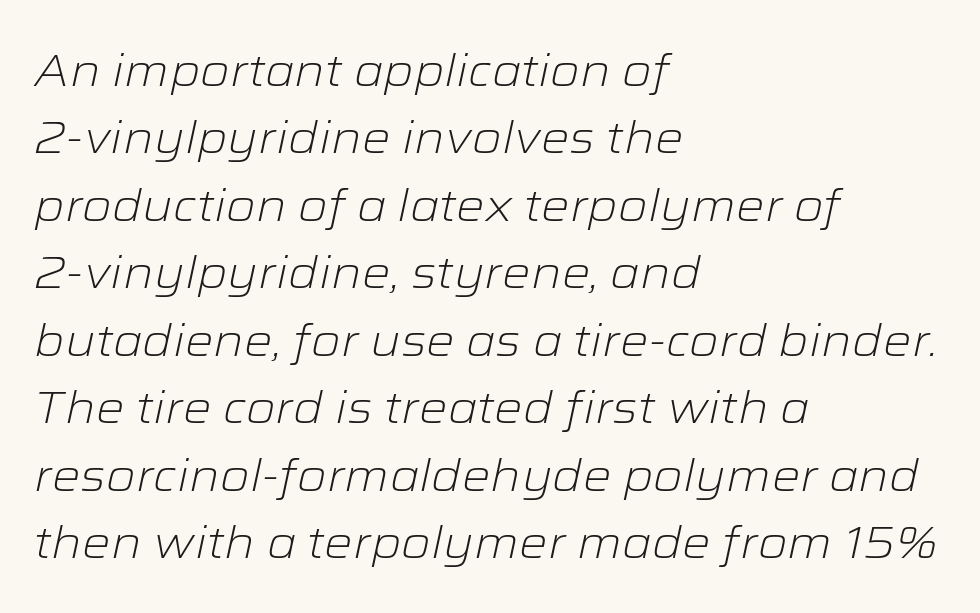
{"italic": "yes", "lean": "right", "slant_degrees": 12, "bold": "no", "weight": "light", "width": "wide", "stroke_contrast": "low", "x_height": "medium", "monospaced": "no", "underline": "no", "align": "left", "line_spacing": "normal", "line_spacing_ratio": 1.5, "letter_spacing": "normal", "letter_spacing_em": 0.0, "glyph_px": 45}
